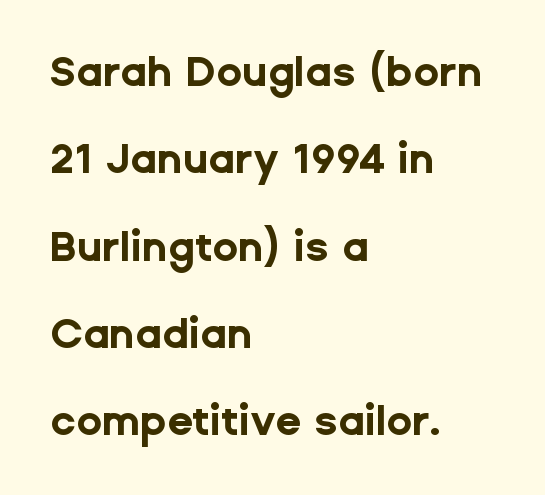
The image shows 42 px bold sans-serif type, upright; set left-aligned, loose line spacing (2.08x), normal letter spacing, not underlined; low stroke contrast and a medium x-height.
